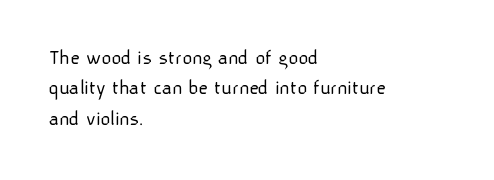
{"italic": "no", "bold": "no", "underline": "no", "align": "left", "line_spacing": "normal", "line_spacing_ratio": 1.45, "letter_spacing": "normal", "letter_spacing_em": 0.0, "glyph_px": 21}
